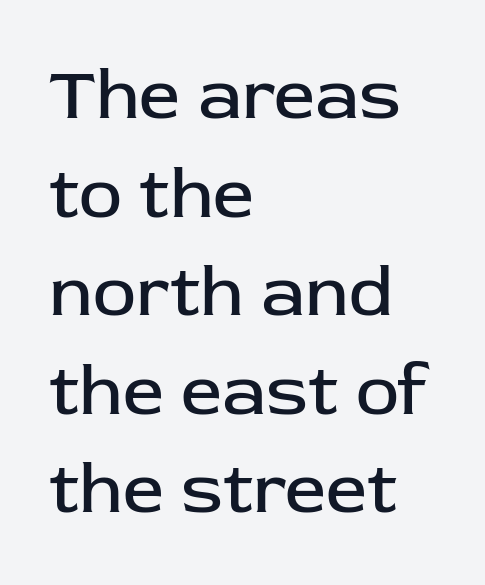
Honestly, there is no underline to notice here at all. In terms of leading, this rendering sits right in the middle. Casual observation: everything's shoved over to the left. Regarding serifs, this sample does without them. The letters advance in unequal steps, a hallmark of proportional type. Standard letterfit; no display-style spreading of the glyphs.
